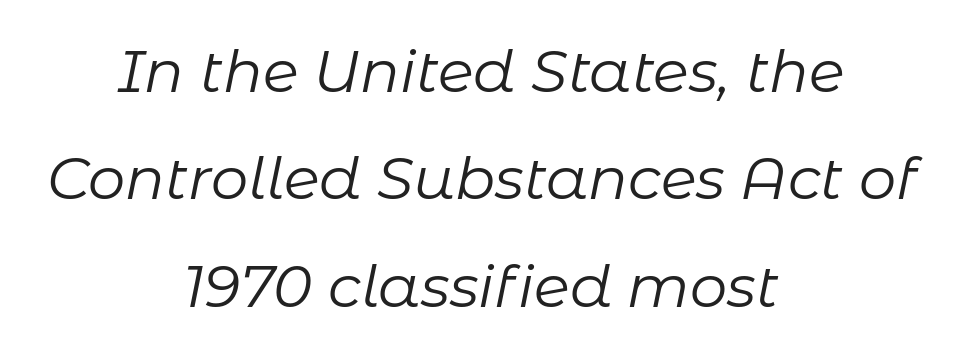
{"italic": "yes", "lean": "right", "slant_degrees": 11, "bold": "no", "weight": "regular", "width": "normal", "stroke_contrast": "low", "x_height": "medium", "monospaced": "no", "underline": "no", "align": "center", "line_spacing_ratio": 1.82, "letter_spacing": "normal", "letter_spacing_em": 0.0, "glyph_px": 59}
